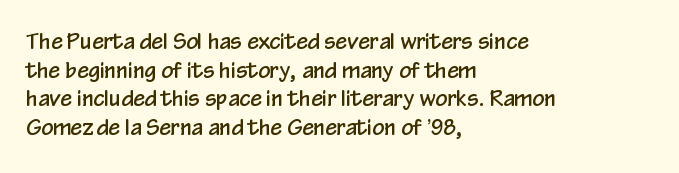
{"italic": "no", "underline": "no", "align": "left", "line_spacing": "normal", "line_spacing_ratio": 1.36, "letter_spacing": "normal", "letter_spacing_em": 0.0, "glyph_px": 21}
